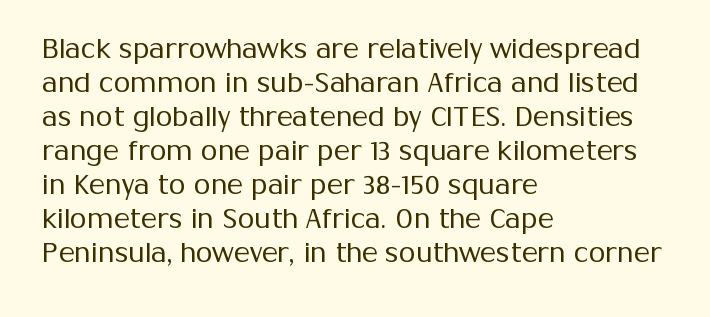
Q: Is the text bold? A: No.
Q: Is the text italic (slanted)? A: No, it is upright.
Q: Is the text underlined? A: No.
Q: How is the paragraph aligned? A: Left-aligned.
Q: Is the spacing between letters normal or unusually wide? A: Normal.
Q: Is the spacing between lines tight, normal or loose? A: Normal.
